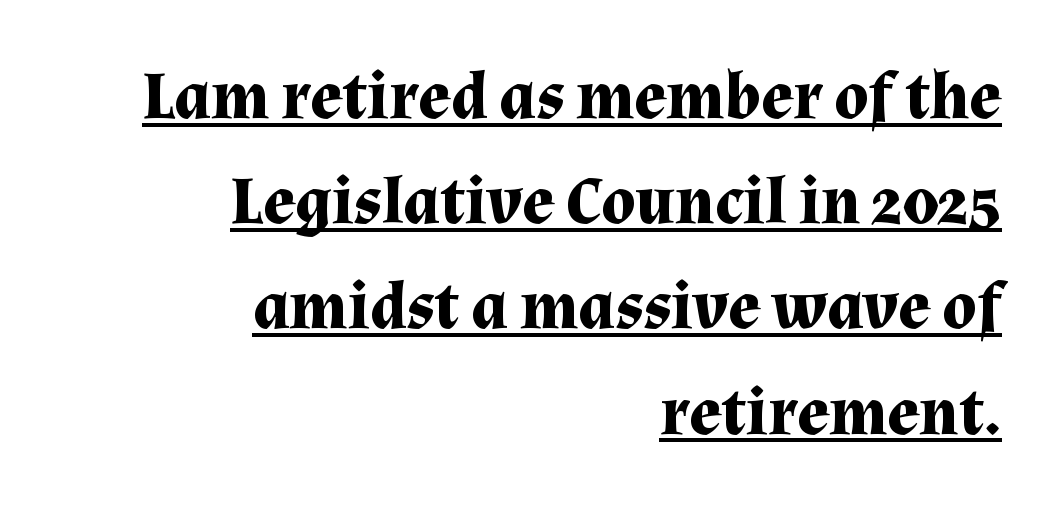
Is this a fixed-width face? No — the glyphs have proportional, varying widths. These lines are composed in type with serifs. These characters rest on top of a visible drawn line. How are the letters spaced? Ordinarily, with no added tracking. Alignment: flush right.
